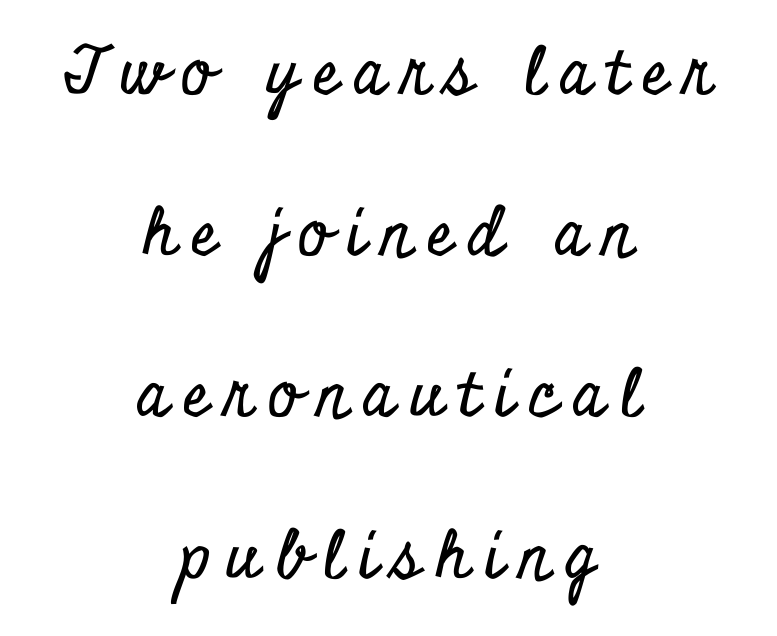
{"serif": "yes", "width": "condensed", "stroke_contrast": "low", "x_height": "small", "monospaced": "no", "underline": "no", "align": "center", "line_spacing": "loose", "line_spacing_ratio": 2.48, "letter_spacing": "wide", "letter_spacing_em": 0.23, "glyph_px": 65}
